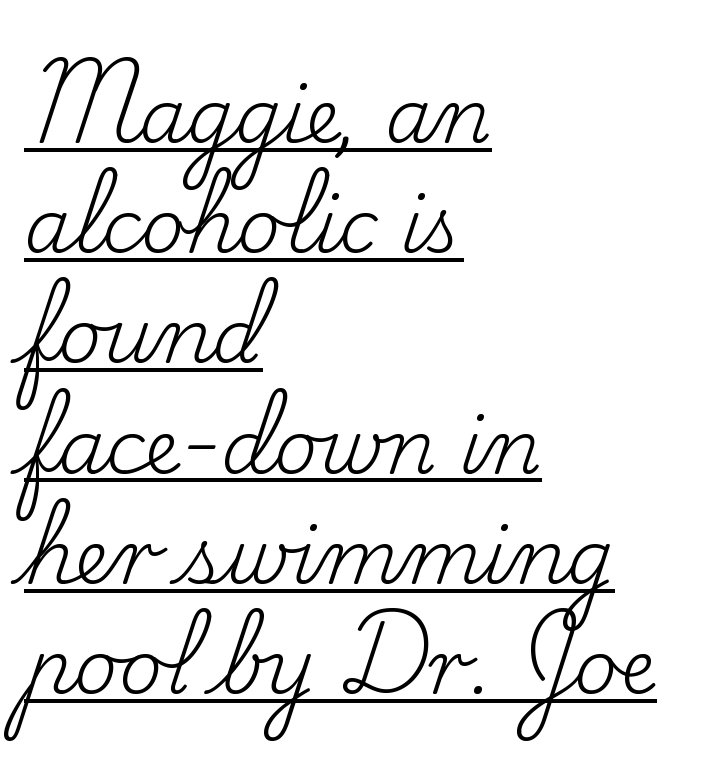
The image shows 75 px regular-weight serif type; set left-aligned, normal line spacing (1.47x), normal letter spacing, underlined; low stroke contrast and a small x-height.
